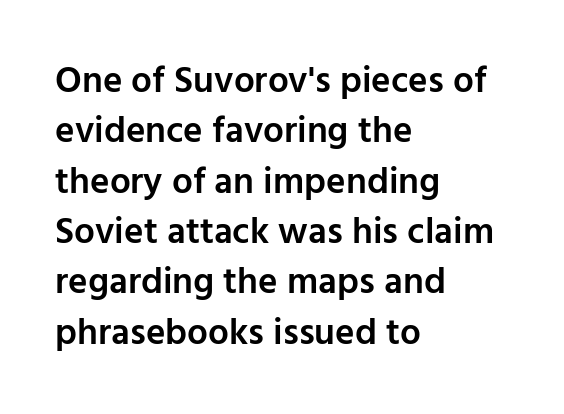
Q: Is the text bold? A: Semi-bold.
Q: Is the text italic (slanted)? A: No, it is upright.
Q: Is the typeface a serif or a sans-serif typeface? A: Sans-serif.
Q: Is the text underlined? A: No.
Q: How is the paragraph aligned? A: Left-aligned.
Q: Is the spacing between letters normal or unusually wide? A: Normal.
Q: Is the spacing between lines tight, normal or loose? A: Normal.
Q: Width (condensed, normal, or wide)? A: Normal.
Q: Stroke contrast? A: Low.
Q: x-height? A: Medium.
Q: Monospaced? A: No.
